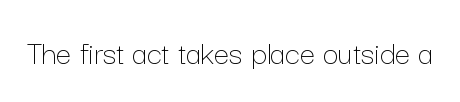
Q: Is the text bold? A: No.
Q: Is the text italic (slanted)? A: No, it is upright.
Q: Is the text underlined? A: No.
Q: Is the spacing between letters normal or unusually wide? A: Normal.
Q: Width (condensed, normal, or wide)? A: Normal.
Q: Stroke contrast? A: Low.
Q: x-height? A: Medium.
Q: Monospaced? A: No.
